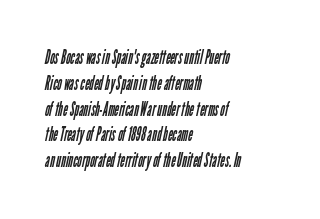
Plain, unruled lines of type. The rendering uses a moderate line-height, typical for paragraphs. Notice how the passage keeps a crisp vertical edge on the left only. No chunkiness to these letters — they're not bold. Letter spacing: default.
